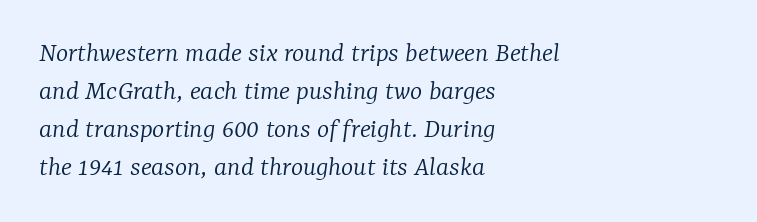
The image shows 29 px light serif type, italic (leaning right); set left-aligned, normal line spacing (1.31x), normal letter spacing, not underlined; low stroke contrast and a medium x-height.
